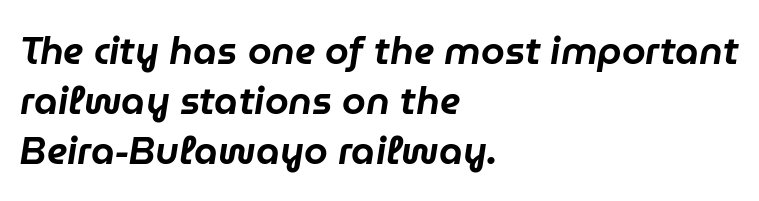
The image shows 38 px text type, italic (leaning right); set left-aligned, normal line spacing (1.31x), normal letter spacing, not underlined; low stroke contrast and a medium x-height.
